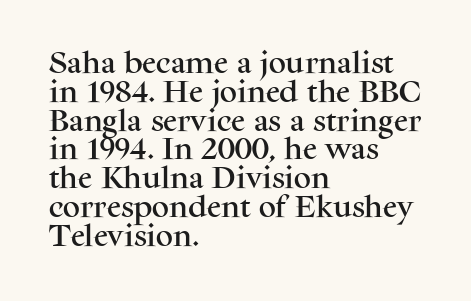
{"italic": "no", "underline": "no", "align": "left", "line_spacing_ratio": 1.2, "letter_spacing": "normal", "letter_spacing_em": 0.0, "glyph_px": 24}
